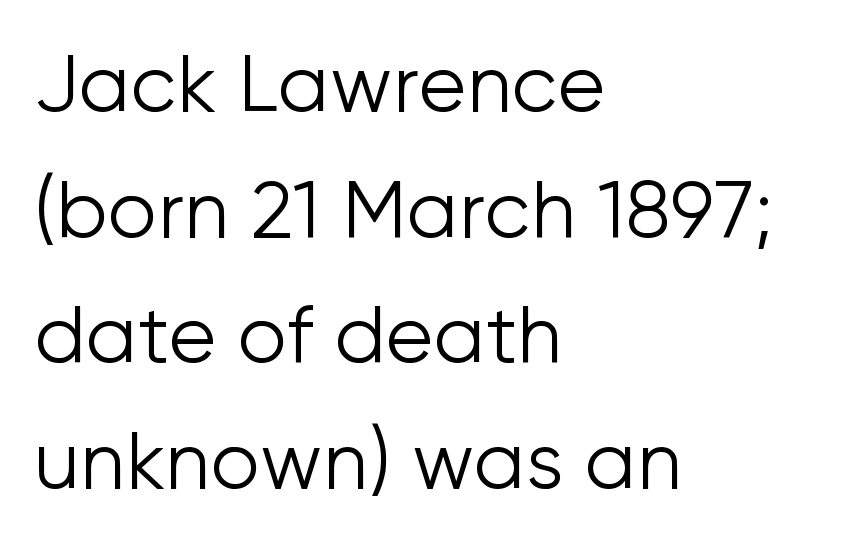
The line texture is even and compact thanks to regular tracking. Each stroke keeps to a modest, everyday thickness or less. The letters stand straight up with perfectly vertical stems. In terms of leading, this rendering sits right in the middle.
